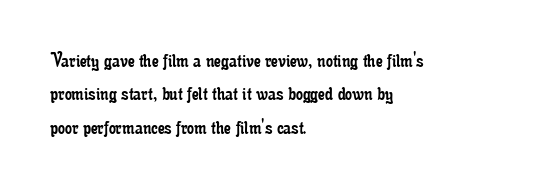
{"italic": "no", "bold": "no", "underline": "no", "align": "left", "line_spacing": "normal", "line_spacing_ratio": 1.52, "letter_spacing": "normal", "letter_spacing_em": 0.0, "glyph_px": 22}
